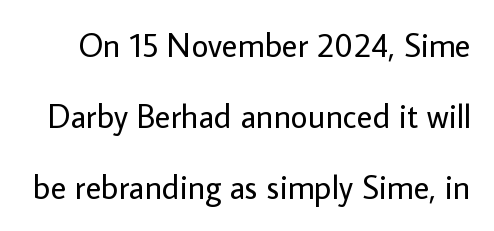
Q: Is the text bold? A: No.
Q: Is the text italic (slanted)? A: No, it is upright.
Q: Is the typeface a serif or a sans-serif typeface? A: Sans-serif.
Q: Is the text underlined? A: No.
Q: Is the spacing between letters normal or unusually wide? A: Normal.
Q: Is the spacing between lines tight, normal or loose? A: Loose.
Q: Width (condensed, normal, or wide)? A: Normal.
Q: Stroke contrast? A: Low.
Q: x-height? A: Medium.
Q: Monospaced? A: No.
